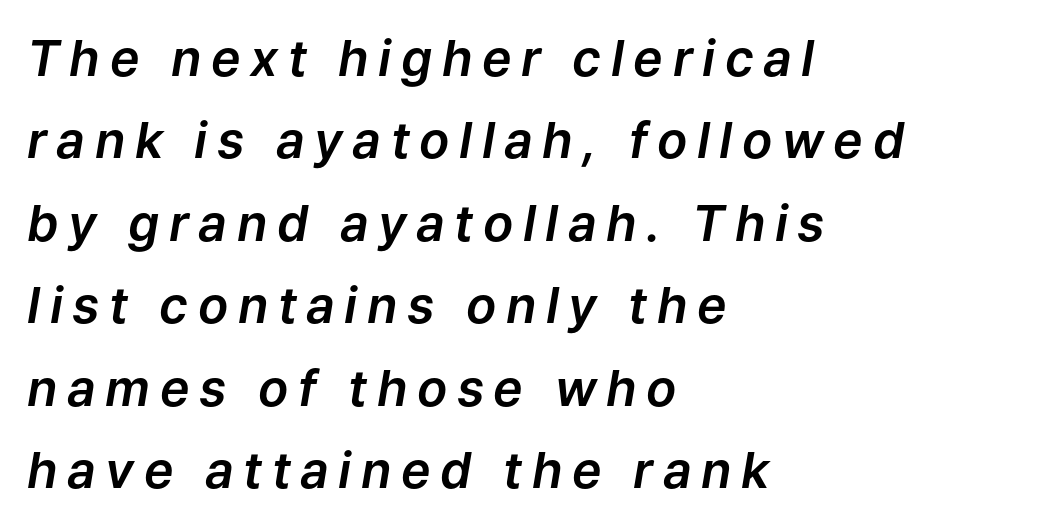
The typesetter chose a ragged-right arrangement here. You could not count columns in this text — the font is proportionally spaced. The passage shown is not underscored anywhere. Is there much room between lines? A standard amount, neither cramped nor airy.
